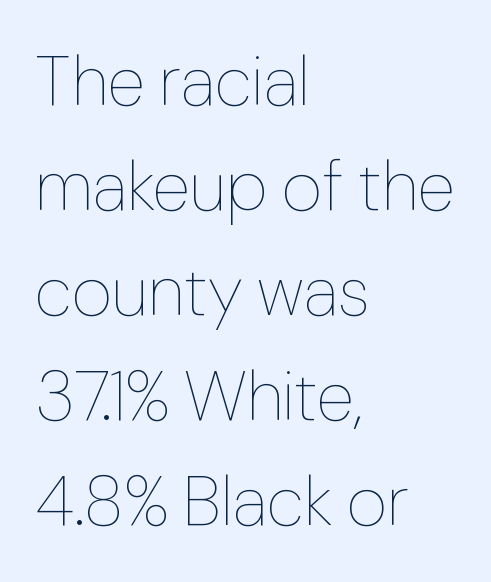
The image shows 70 px thin type, upright; set left-aligned, normal line spacing (1.5x), normal letter spacing, not underlined; low stroke contrast and a medium x-height.
